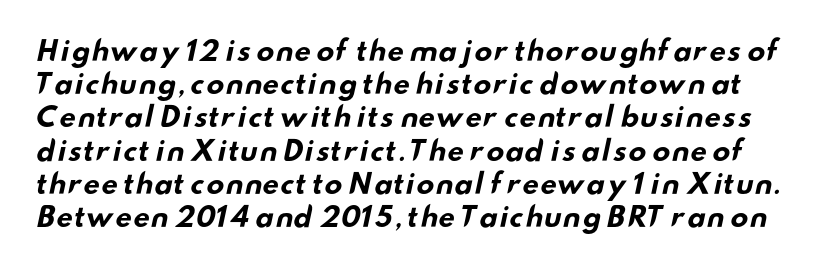
The image shows 27 px bold type; set line spacing 1.23x, normal letter spacing, not underlined.
